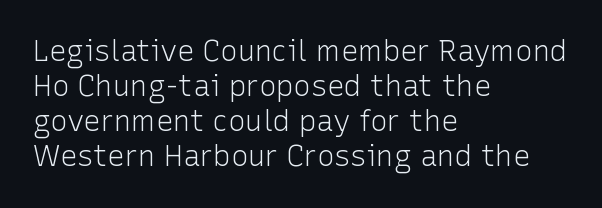
Q: Is the text bold? A: No.
Q: Is the text italic (slanted)? A: No, it is upright.
Q: Is the typeface a serif or a sans-serif typeface? A: Sans-serif.
Q: Is the text underlined? A: No.
Q: How is the paragraph aligned? A: Left-aligned.
Q: Is the spacing between letters normal or unusually wide? A: Normal.
Q: Width (condensed, normal, or wide)? A: Normal.
Q: Stroke contrast? A: Low.
Q: x-height? A: Medium.
Q: Monospaced? A: No.
